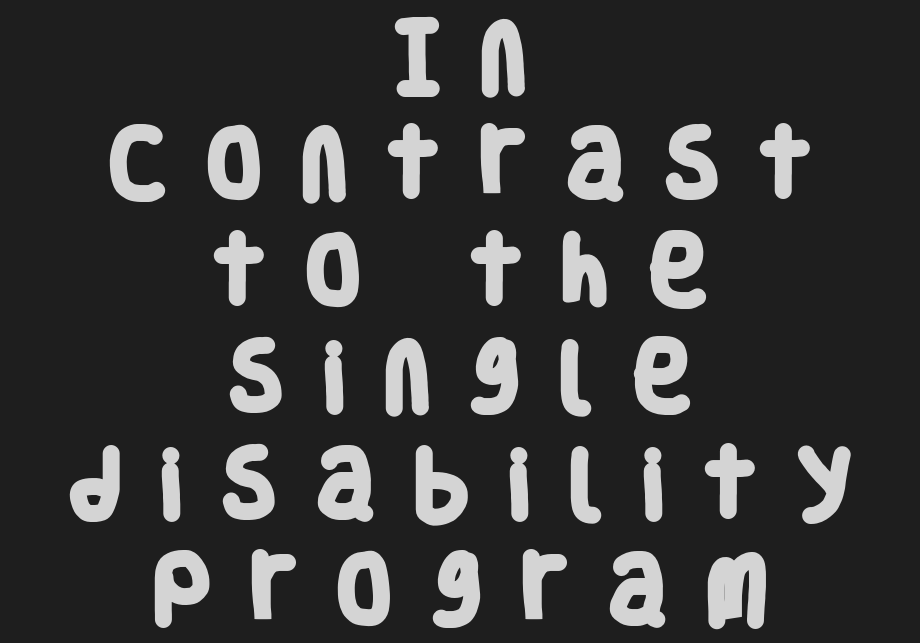
{"serif": "no", "bold": "yes", "weight": "heavy", "width": "condensed", "stroke_contrast": "low", "x_height": "large", "monospaced": "no", "underline": "no", "align": "center", "line_spacing": "normal", "line_spacing_ratio": 1.4, "letter_spacing": "wide", "letter_spacing_em": 0.46, "glyph_px": 76}
